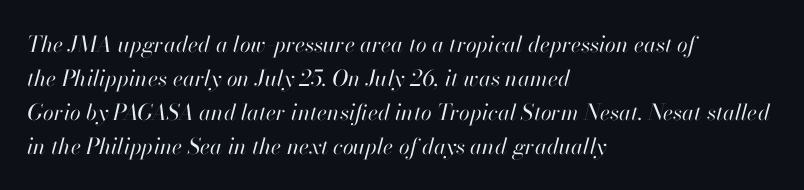
{"italic": "yes", "lean": "right", "slant_degrees": 13, "bold": "no", "underline": "no", "align": "left", "line_spacing": "normal", "line_spacing_ratio": 1.54, "letter_spacing": "normal", "letter_spacing_em": 0.0, "glyph_px": 22}
